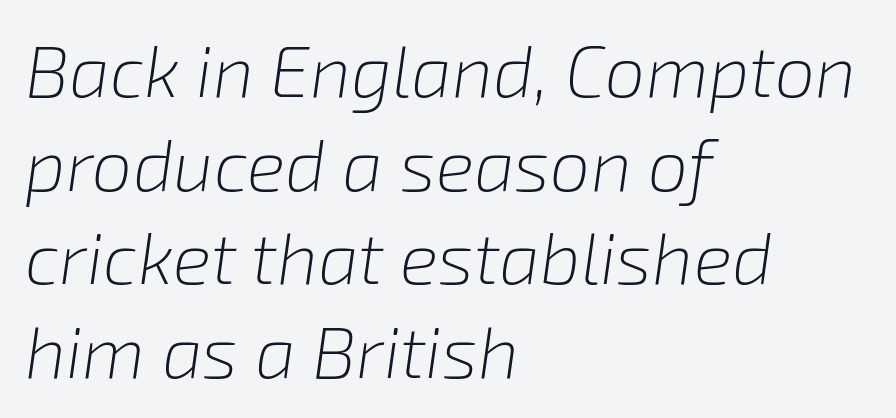
Q: Is the text bold? A: No.
Q: Is the text italic (slanted)? A: Yes, it leans right by about 8 degrees.
Q: Is the text underlined? A: No.
Q: How is the paragraph aligned? A: Left-aligned.
Q: Is the spacing between letters normal or unusually wide? A: Normal.
Q: Is the spacing between lines tight, normal or loose? A: Normal.
Q: Width (condensed, normal, or wide)? A: Normal.
Q: Stroke contrast? A: Low.
Q: x-height? A: Medium.
Q: Monospaced? A: No.
